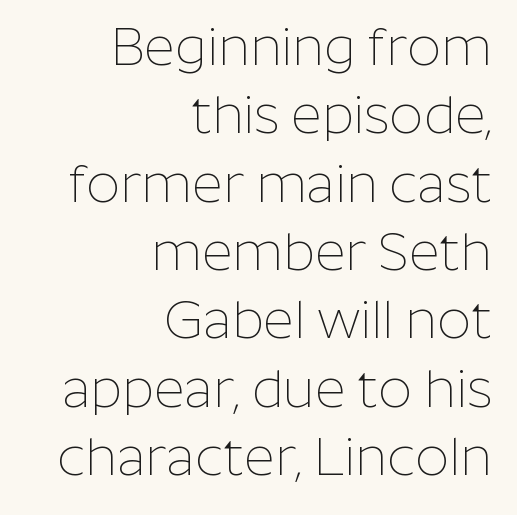
Quick note: not italic, upright. Is the stroke heavy? The answer is a plain regular-or-lighter. The line texture is even and compact thanks to regular tracking. If you measured baseline to baseline, you'd find a middling distance. Teacher's note: observe the even right margin — that is flush-right alignment.
